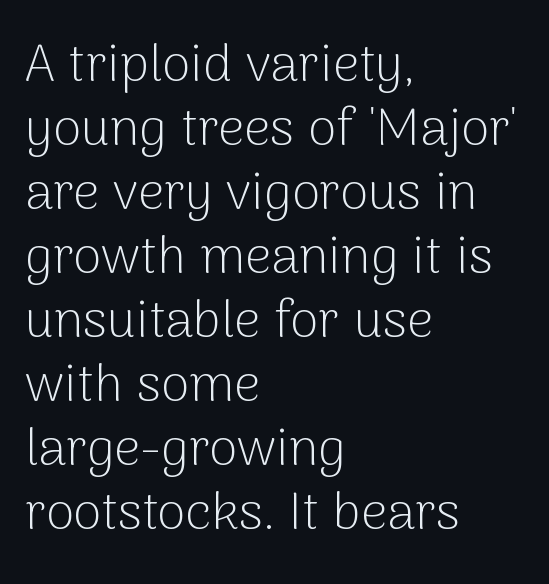
{"serif": "no", "italic": "no", "bold": "no", "weight": "light", "width": "normal", "stroke_contrast": "low", "x_height": "medium", "monospaced": "no", "underline": "no", "align": "left", "line_spacing_ratio": 1.23, "letter_spacing": "normal", "letter_spacing_em": 0.0, "glyph_px": 52}
